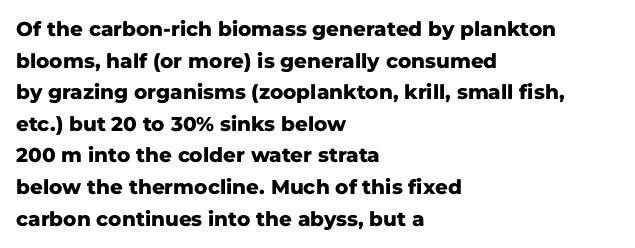
{"italic": "no", "bold": "yes", "underline": "no", "align": "left", "line_spacing": "normal", "line_spacing_ratio": 1.58, "letter_spacing": "normal", "letter_spacing_em": 0.0, "glyph_px": 20}
